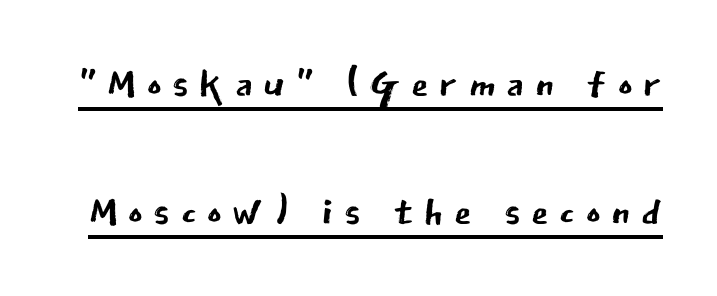
Q: Is the text bold? A: No.
Q: Is the text italic (slanted)? A: No, it is upright.
Q: Is the typeface a serif or a sans-serif typeface? A: Sans-serif.
Q: Is the text underlined? A: Yes.
Q: Is the spacing between lines tight, normal or loose? A: Loose.
Q: Width (condensed, normal, or wide)? A: Normal.
Q: Stroke contrast? A: Low.
Q: x-height? A: Medium.
Q: Monospaced? A: No.
